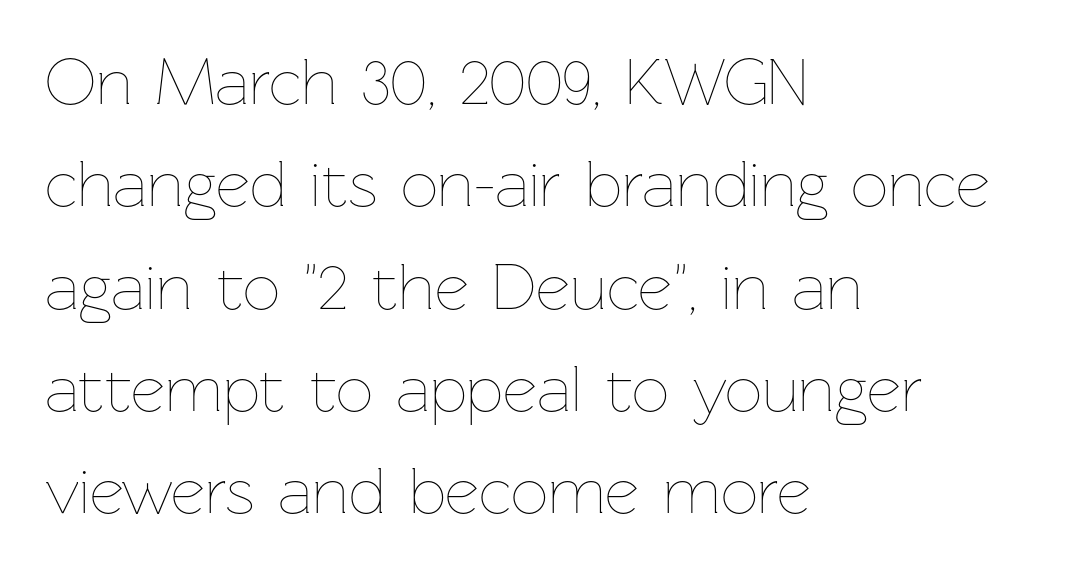
Q: Is the text bold? A: No.
Q: Is the text italic (slanted)? A: No, it is upright.
Q: Is the text underlined? A: No.
Q: How is the paragraph aligned? A: Left-aligned.
Q: Is the spacing between letters normal or unusually wide? A: Normal.
Q: Is the spacing between lines tight, normal or loose? A: Normal.
Q: Width (condensed, normal, or wide)? A: Normal.
Q: Stroke contrast? A: Low.
Q: x-height? A: Medium.
Q: Monospaced? A: No.
